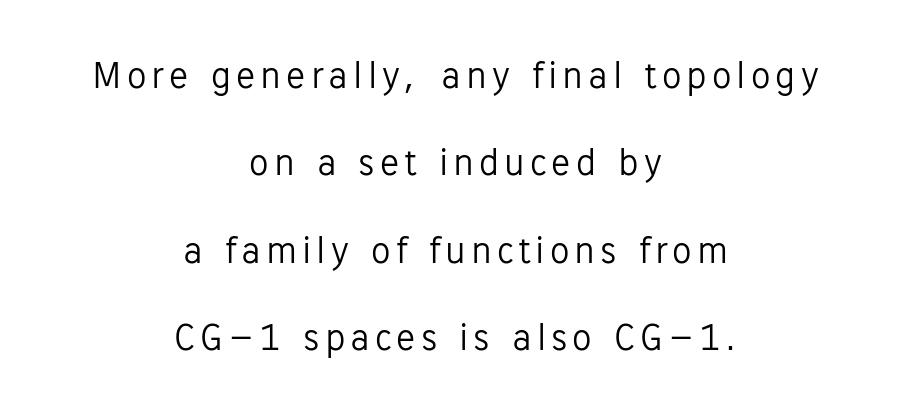
The image shows 39 px light sans-serif type, upright; set centered, loose line spacing (2.24x), not underlined; low stroke contrast and a medium x-height.
